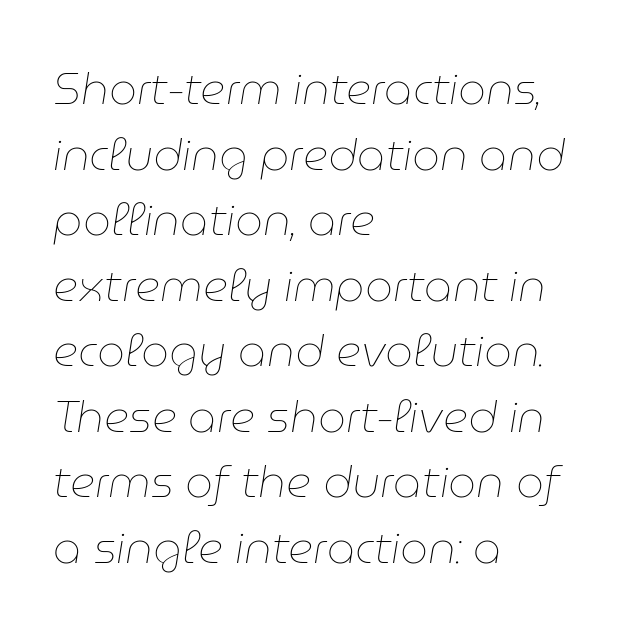
{"italic": "yes", "lean": "right", "slant_degrees": 9, "bold": "no", "weight": "thin", "width": "normal", "stroke_contrast": "low", "x_height": "medium", "monospaced": "no", "underline": "no", "align": "left", "line_spacing": "normal", "line_spacing_ratio": 1.49, "letter_spacing": "normal", "letter_spacing_em": 0.0, "glyph_px": 44}
